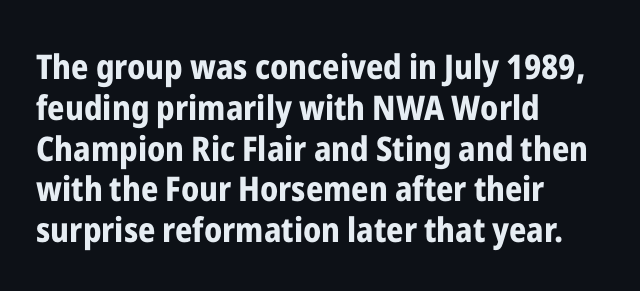
The image shows 34 px bold, condensed sans-serif type, upright; set left-aligned, line spacing 1.2x, normal letter spacing, not underlined; low stroke contrast and a medium x-height.
